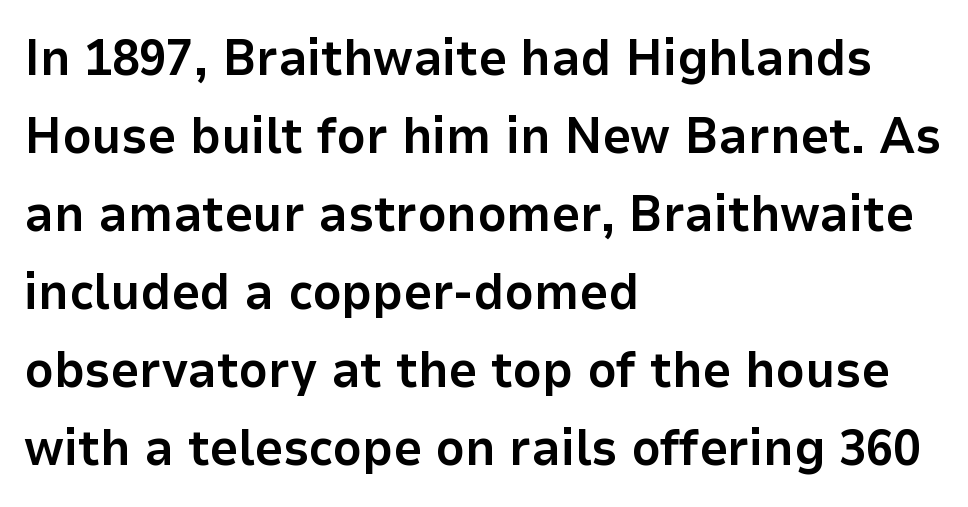
Q: Is the text bold? A: Yes.
Q: Is the text italic (slanted)? A: No, it is upright.
Q: Is the typeface a serif or a sans-serif typeface? A: Sans-serif.
Q: Is the text underlined? A: No.
Q: How is the paragraph aligned? A: Left-aligned.
Q: Is the spacing between letters normal or unusually wide? A: Normal.
Q: Is the spacing between lines tight, normal or loose? A: Normal.
Q: Width (condensed, normal, or wide)? A: Normal.
Q: Stroke contrast? A: Low.
Q: x-height? A: Medium.
Q: Monospaced? A: No.
